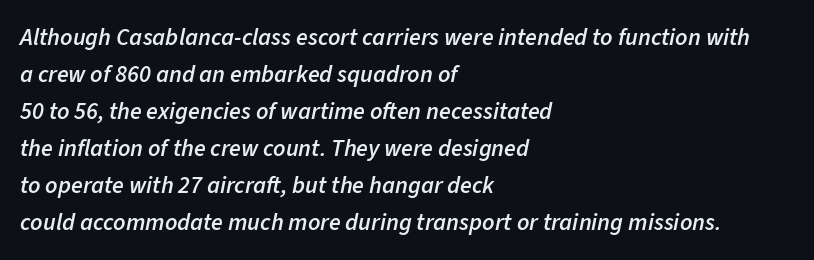
The image shows 24 px text type, italic (leaning right); set left-aligned, normal line spacing (1.54x), normal letter spacing, not underlined.
